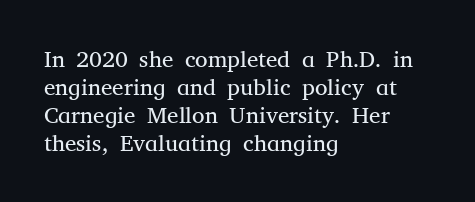
Q: Is the text bold? A: No.
Q: Is the text italic (slanted)? A: No, it is upright.
Q: Is the text underlined? A: No.
Q: How is the paragraph aligned? A: Left-aligned.
Q: Is the spacing between letters normal or unusually wide? A: Normal.
